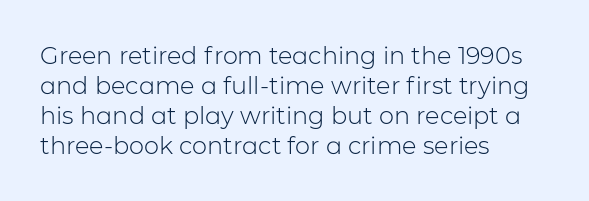
{"italic": "no", "bold": "no", "underline": "no", "align": "left", "line_spacing": "normal", "line_spacing_ratio": 1.25, "letter_spacing": "normal", "letter_spacing_em": 0.0, "glyph_px": 24}
